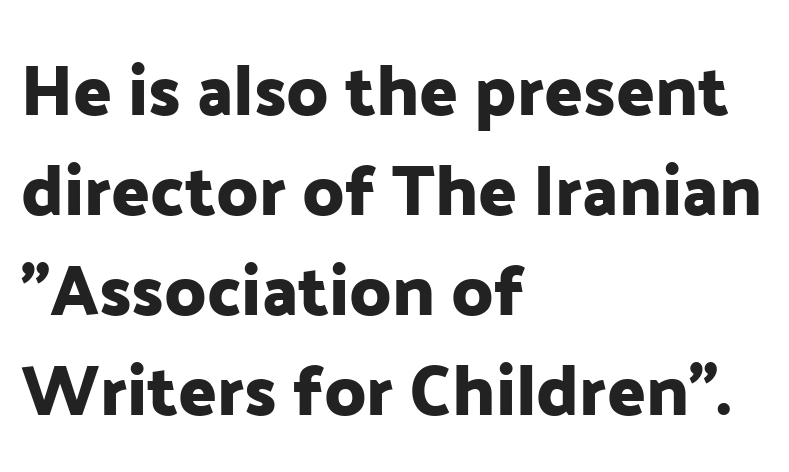
The image shows 71 px sans-serif type, upright; set left-aligned, normal line spacing (1.41x), normal letter spacing, not underlined; low stroke contrast and a medium x-height.
